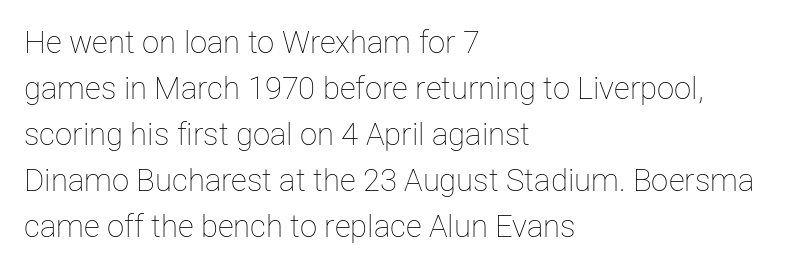
{"italic": "no", "bold": "no", "weight": "thin", "width": "normal", "stroke_contrast": "low", "x_height": "medium", "monospaced": "no", "underline": "no", "align": "left", "line_spacing": "normal", "line_spacing_ratio": 1.48, "letter_spacing": "normal", "letter_spacing_em": 0.0, "glyph_px": 31}
